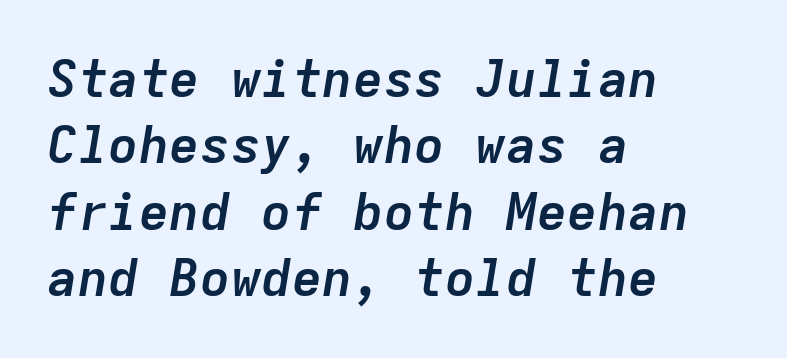
{"italic": "yes", "lean": "right", "slant_degrees": 9, "bold": "yes", "weight": "semibold", "width": "normal", "stroke_contrast": "low", "x_height": "medium", "monospaced": "yes", "underline": "no", "align": "left", "line_spacing": "normal", "line_spacing_ratio": 1.3, "letter_spacing": "normal", "letter_spacing_em": 0.0, "glyph_px": 51}
